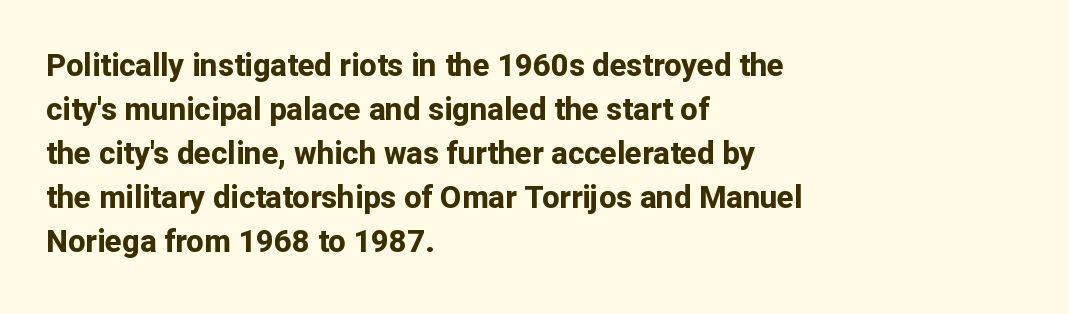
{"serif": "no", "italic": "no", "bold": "yes", "weight": "bold", "width": "normal", "stroke_contrast": "low", "x_height": "medium", "monospaced": "no", "underline": "no", "align": "left", "line_spacing": "normal", "line_spacing_ratio": 1.42, "letter_spacing": "normal", "letter_spacing_em": 0.0, "glyph_px": 31}
